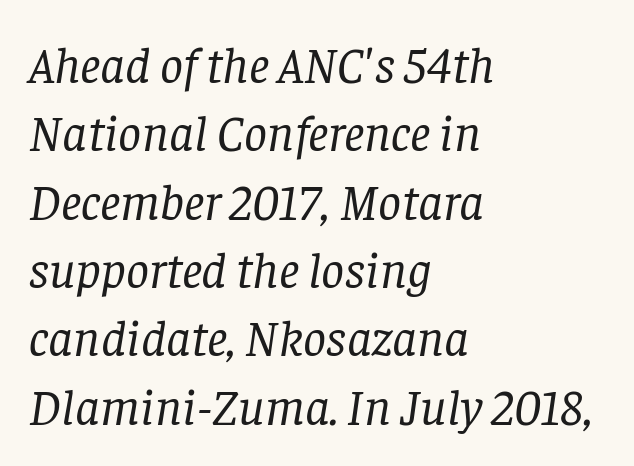
The image shows 51 px regular-weight serif type, italic (leaning right); set left-aligned, normal line spacing (1.34x), normal letter spacing, not underlined; low stroke contrast and a large x-height.
